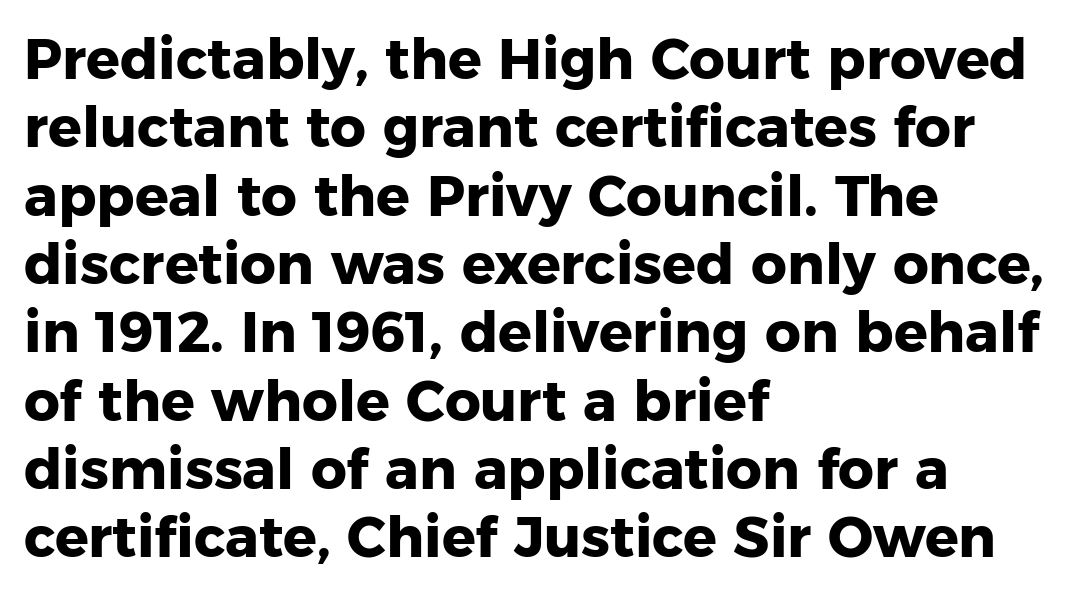
The image shows 56 px heavy sans-serif type, upright; set left-aligned, line spacing 1.22x, normal letter spacing, not underlined; low stroke contrast and a medium x-height.
